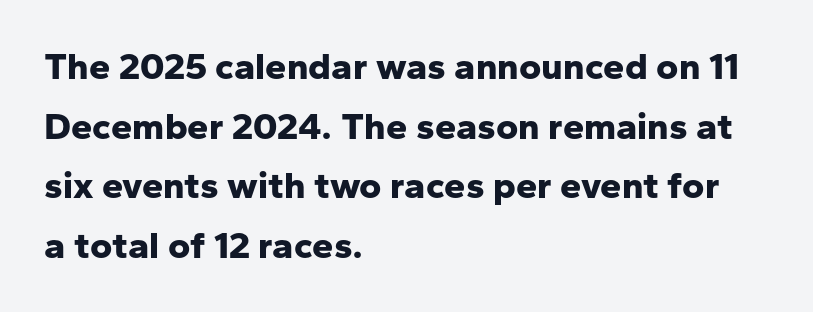
{"serif": "no", "italic": "no", "bold": "yes", "weight": "bold", "width": "normal", "stroke_contrast": "low", "x_height": "medium", "monospaced": "no", "underline": "no", "align": "left", "line_spacing": "normal", "line_spacing_ratio": 1.57, "letter_spacing": "normal", "letter_spacing_em": 0.0, "glyph_px": 38}
